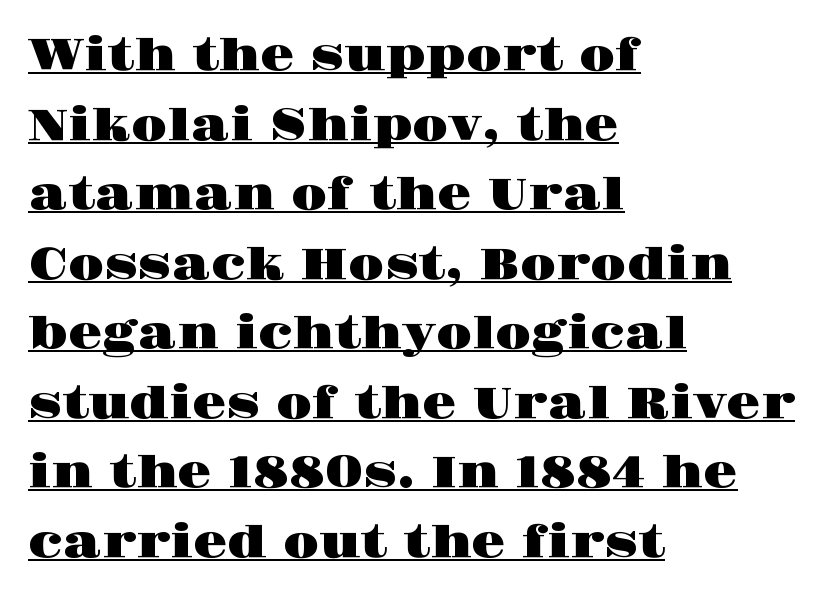
{"serif": "yes", "italic": "no", "width": "wide", "stroke_contrast": "high", "x_height": "large", "monospaced": "no", "underline": "yes", "align": "left", "line_spacing": "normal", "line_spacing_ratio": 1.58, "letter_spacing": "normal", "letter_spacing_em": 0.0, "glyph_px": 44}
